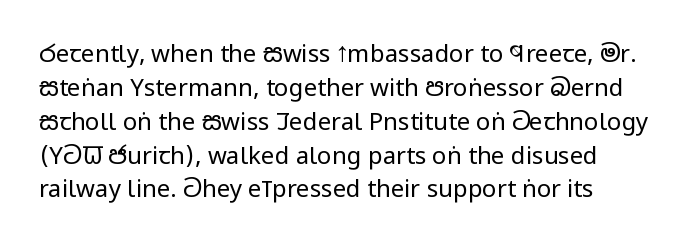
The image shows 24 px text type, upright; set left-aligned, normal line spacing (1.41x), normal letter spacing, not underlined.
